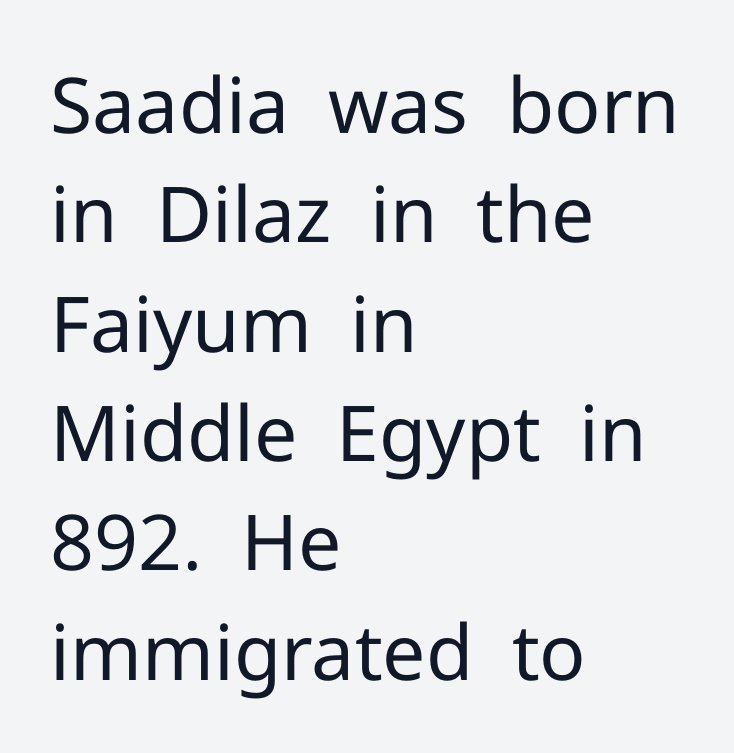
The image shows 77 px regular-weight sans-serif type, upright; set left-aligned, normal line spacing (1.42x), normal letter spacing, not underlined; low stroke contrast and a medium x-height.
